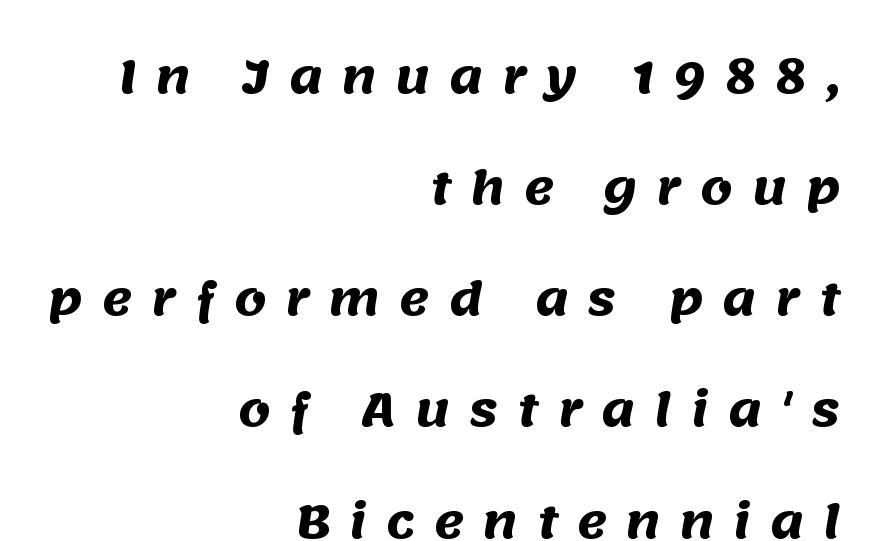
Q: Is the text bold? A: Yes.
Q: Is the typeface a serif or a sans-serif typeface? A: Sans-serif.
Q: Is the text underlined? A: No.
Q: How is the paragraph aligned? A: Right-aligned.
Q: Is the spacing between letters normal or unusually wide? A: Unusually wide.
Q: Is the spacing between lines tight, normal or loose? A: Loose.
Q: Width (condensed, normal, or wide)? A: Normal.
Q: Stroke contrast? A: Medium.
Q: x-height? A: Large.
Q: Monospaced? A: No.
